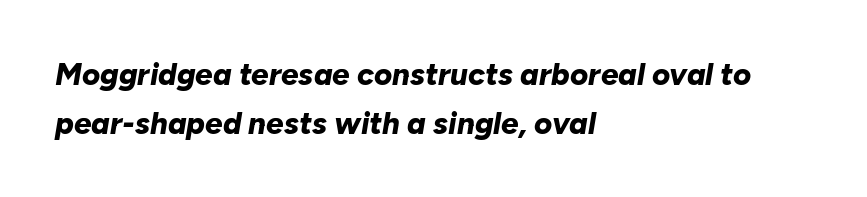
{"italic": "yes", "lean": "right", "slant_degrees": 10, "bold": "yes", "weight": "bold", "width": "normal", "stroke_contrast": "low", "x_height": "medium", "monospaced": "no", "underline": "no", "align": "left", "line_spacing": "normal", "line_spacing_ratio": 1.58, "letter_spacing": "normal", "letter_spacing_em": 0.0, "glyph_px": 31}
